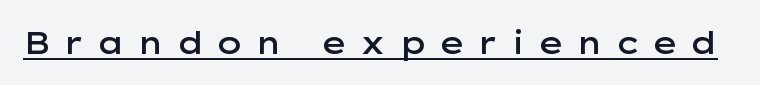
{"serif": "no", "italic": "no", "bold": "semi", "weight": "semibold", "width": "wide", "stroke_contrast": "low", "x_height": "medium", "monospaced": "no", "underline": "yes", "letter_spacing": "wide", "letter_spacing_em": 0.39, "glyph_px": 31}
